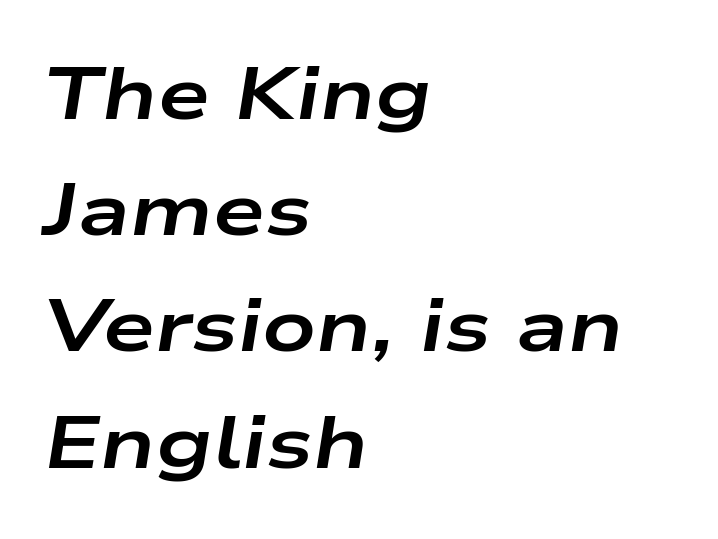
The image shows 74 px bold, wide type, italic (leaning right); set left-aligned, normal line spacing (1.57x), normal letter spacing, not underlined; low stroke contrast and a medium x-height.
